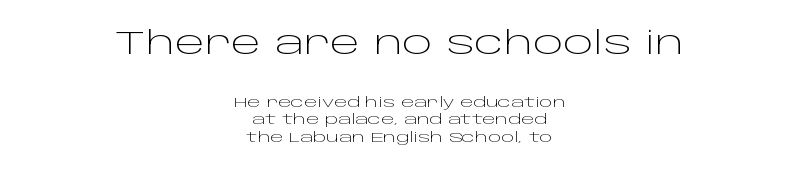
The image shows 32 px light, wide sans-serif type, upright; set centered, normal line spacing (1.28x), normal letter spacing, not underlined; the first (top) block is 2.29x larger; low stroke contrast and a large x-height.
